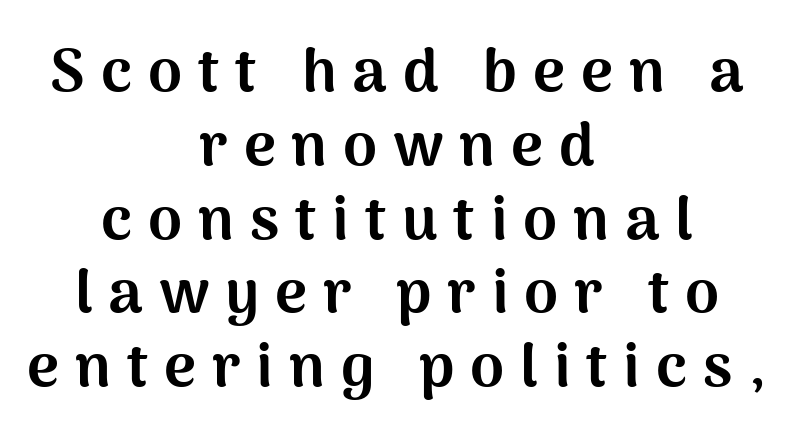
Q: Is the text bold? A: Yes.
Q: Is the text italic (slanted)? A: No, it is upright.
Q: Is the typeface a serif or a sans-serif typeface? A: Sans-serif.
Q: Is the text underlined? A: No.
Q: How is the paragraph aligned? A: Centered.
Q: Is the spacing between letters normal or unusually wide? A: Unusually wide.
Q: Width (condensed, normal, or wide)? A: Normal.
Q: Stroke contrast? A: Medium.
Q: x-height? A: Medium.
Q: Monospaced? A: No.
